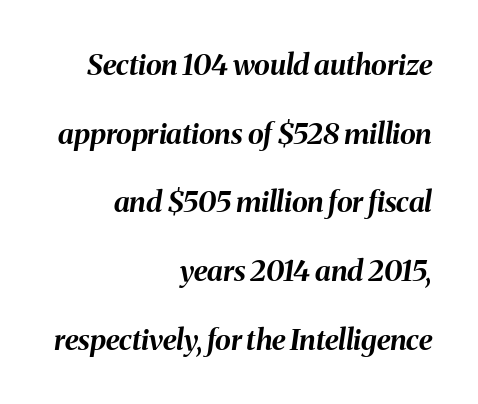
Q: Is the text bold? A: Yes.
Q: Is the text italic (slanted)? A: Yes, it leans right by about 8 degrees.
Q: Is the text underlined? A: No.
Q: How is the paragraph aligned? A: Right-aligned.
Q: Is the spacing between letters normal or unusually wide? A: Normal.
Q: Is the spacing between lines tight, normal or loose? A: Loose.
Q: Width (condensed, normal, or wide)? A: Normal.
Q: Stroke contrast? A: Medium.
Q: x-height? A: Medium.
Q: Monospaced? A: No.
